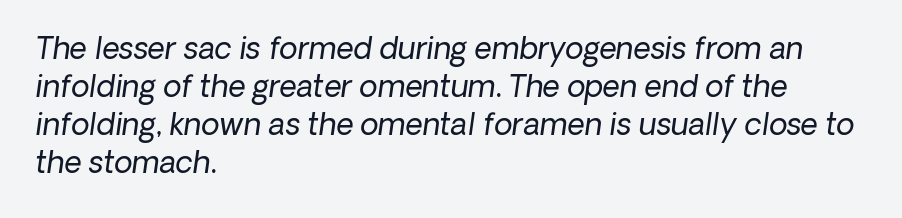
These glyphs show unthickened strokes, regular width or finer. Just letters on the line, the space beneath them empty. Is there much room between lines? A standard amount, neither cramped nor airy. The rendering anchors every line to the left-hand side. Glyph-to-glyph distance matches everyday printed text. Proportional: the letters do not fall into vertical columns.
